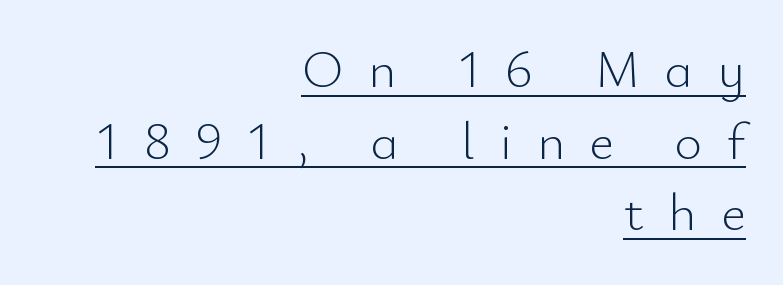
This sample keeps an unexceptional amount of space between lines. Here the glyphs are tracked loosely, breaking word shapes into spaced letters. Think of a printed novel: that variable character pitch is what you see here. The paragraph has a hard right edge and a soft left edge. If you drew a line through each stem, it would be perfectly vertical.
